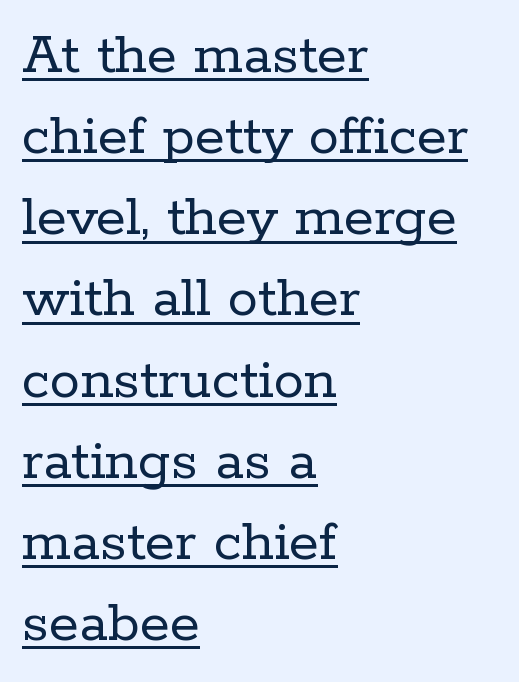
The type sits square on the baseline with zero lean. Tracking value appears to be zero — textbook default spacing. Glance below the letters and you will spot a drawn line. This reads as an unemphasized weight, regular at the heaviest.
